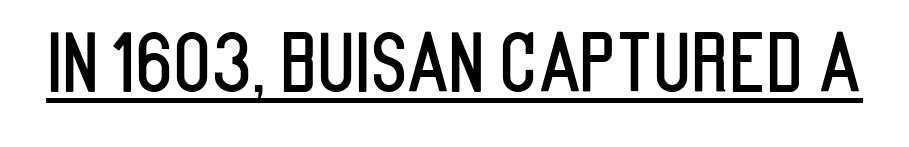
Q: Is the text italic (slanted)? A: No, it is upright.
Q: Is the typeface a serif or a sans-serif typeface? A: Sans-serif.
Q: Is the text underlined? A: Yes.
Q: Is the spacing between letters normal or unusually wide? A: Normal.
Q: Width (condensed, normal, or wide)? A: Condensed.
Q: Stroke contrast? A: Low.
Q: x-height? A: Large.
Q: Monospaced? A: No.
